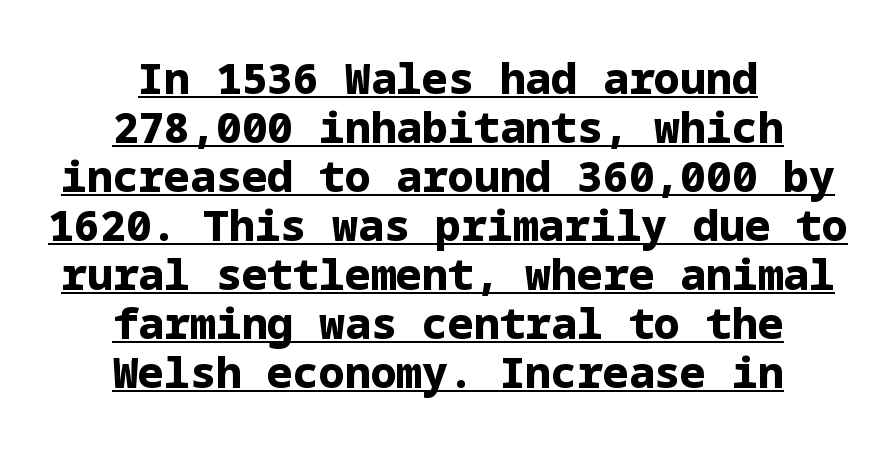
Q: Is the text bold? A: Yes.
Q: Is the text italic (slanted)? A: No, it is upright.
Q: Is the typeface a serif or a sans-serif typeface? A: Sans-serif.
Q: Is the text underlined? A: Yes.
Q: How is the paragraph aligned? A: Centered.
Q: Is the spacing between letters normal or unusually wide? A: Normal.
Q: Is the spacing between lines tight, normal or loose? A: Tight.
Q: Width (condensed, normal, or wide)? A: Normal.
Q: Stroke contrast? A: Low.
Q: x-height? A: Medium.
